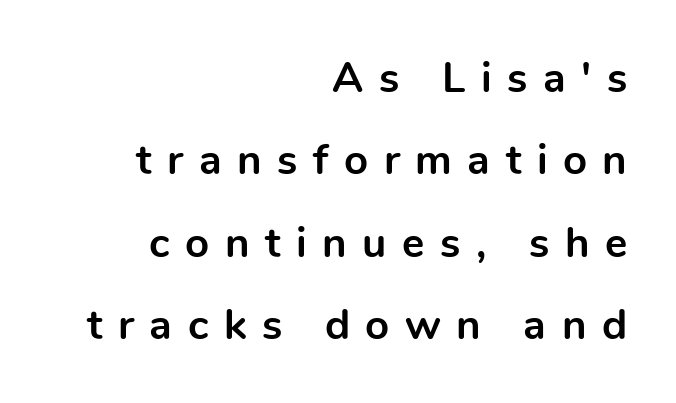
{"serif": "no", "italic": "no", "bold": "yes", "weight": "bold", "width": "normal", "x_height": "medium", "monospaced": "no", "underline": "no", "align": "right", "line_spacing": "loose", "line_spacing_ratio": 1.96, "letter_spacing": "wide", "letter_spacing_em": 0.37, "glyph_px": 42}
